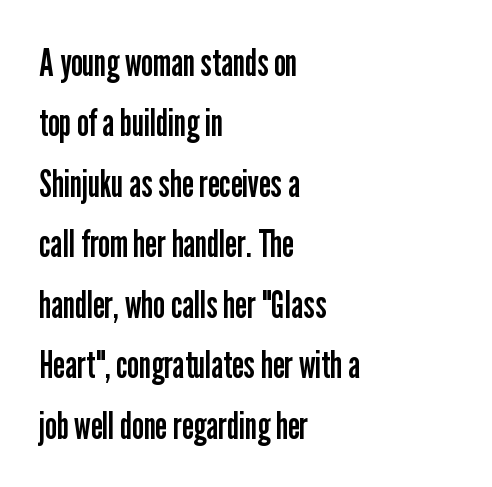
The image shows 38 px regular-weight, condensed sans-serif type, upright; set left-aligned, normal line spacing (1.59x), normal letter spacing, not underlined; low stroke contrast and a medium x-height.
